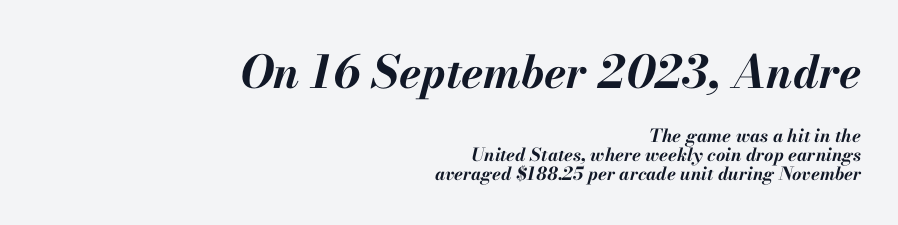
{"italic": "yes", "lean": "right", "slant_degrees": 13, "bold": "yes", "weight": "bold", "width": "normal", "stroke_contrast": "medium", "x_height": "small", "monospaced": "no", "underline": "no", "align": "right", "line_spacing": "tight", "line_spacing_ratio": 1.06, "letter_spacing": "normal", "letter_spacing_em": 0.0, "larger_block": "first", "size_ratio": 2.5, "glyph_px": 45}
